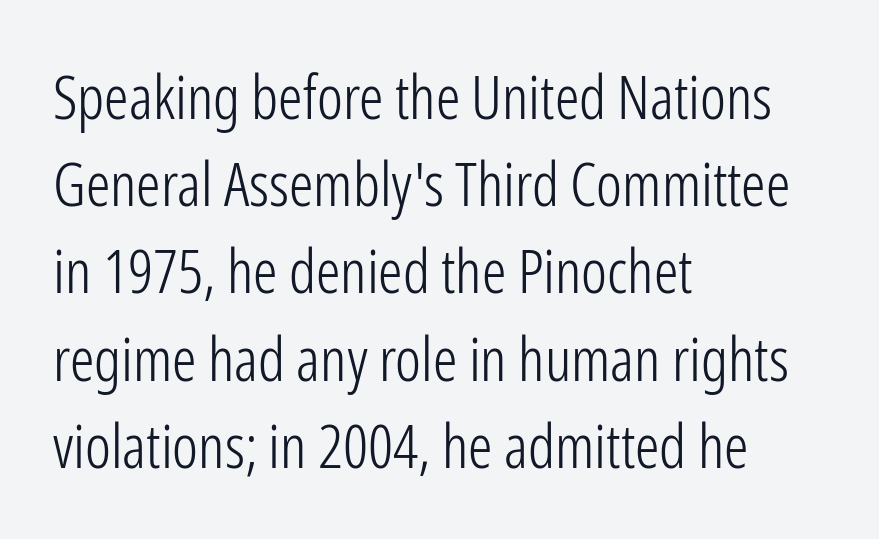
The image shows 61 px light, condensed sans-serif type, upright; set left-aligned, normal line spacing (1.43x), normal letter spacing, not underlined; low stroke contrast and a medium x-height.
